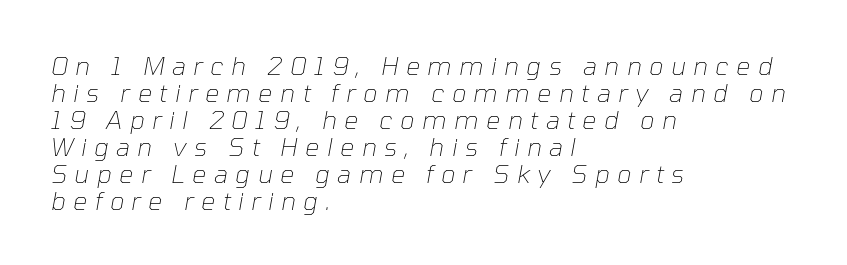
These lines have a slow, spaced-out rhythm from letter to letter. Weight: regular or lighter. Check under the words: just untouched page. Honestly, the rows look squashed on top of each other.
